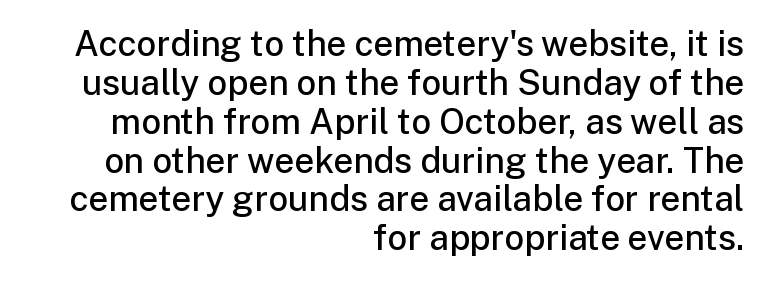
{"serif": "no", "italic": "no", "bold": "semi", "weight": "semibold", "width": "normal", "stroke_contrast": "low", "x_height": "medium", "monospaced": "no", "underline": "no", "align": "right", "line_spacing": "tight", "line_spacing_ratio": 1.11, "letter_spacing": "normal", "letter_spacing_em": 0.0, "glyph_px": 35}
